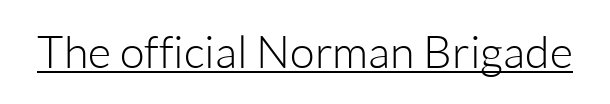
Q: Is the text bold? A: No.
Q: Is the text italic (slanted)? A: No, it is upright.
Q: Is the typeface a serif or a sans-serif typeface? A: Sans-serif.
Q: Is the text underlined? A: Yes.
Q: Is the spacing between letters normal or unusually wide? A: Normal.
Q: Width (condensed, normal, or wide)? A: Normal.
Q: Stroke contrast? A: Low.
Q: x-height? A: Medium.
Q: Monospaced? A: No.
